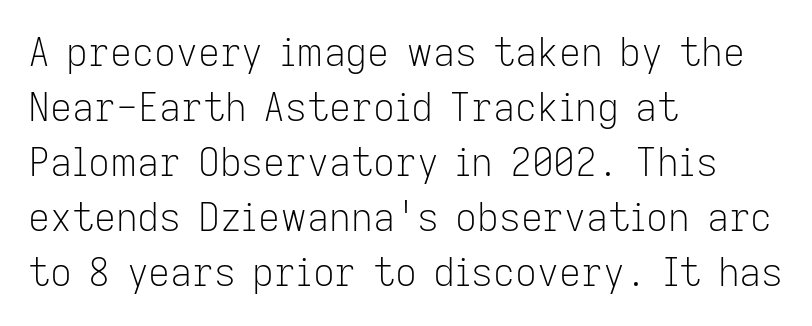
Font category for this specimen: sans-serif. Letter spacing: default. Casual observation: everything's shoved over to the left. This reads as an unemphasized weight, regular at the heaviest.
